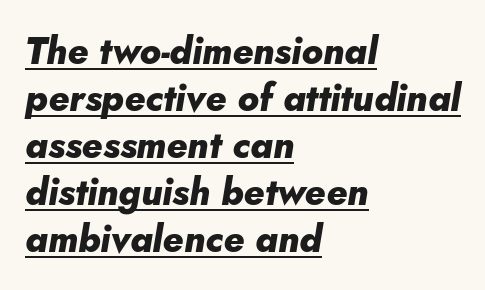
The image shows 37 px heavy type, italic (leaning right); set left-aligned, normal line spacing (1.27x), normal letter spacing, underlined; low stroke contrast and a small x-height.
